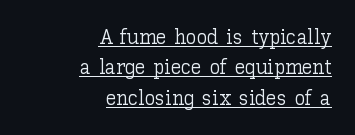
{"italic": "no", "bold": "no", "underline": "yes", "align": "right", "line_spacing": "normal", "line_spacing_ratio": 1.45, "letter_spacing": "normal", "letter_spacing_em": 0.0, "glyph_px": 21}
